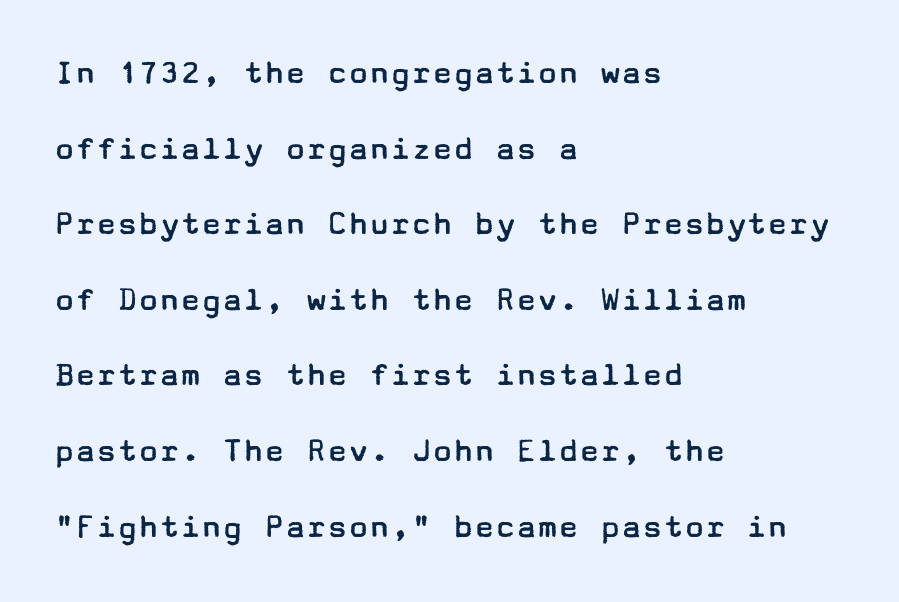
The image shows 35 px regular-weight, wide sans-serif type, upright; set left-aligned, loose line spacing (2.16x), normal letter spacing, not underlined; low stroke contrast and a medium x-height.
